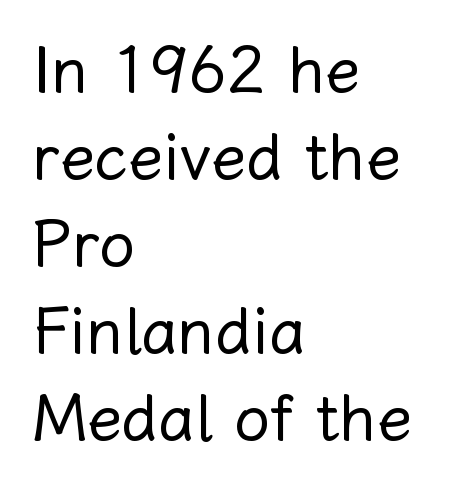
Q: Is the text bold? A: No.
Q: Is the text italic (slanted)? A: No, it is upright.
Q: Is the text underlined? A: No.
Q: How is the paragraph aligned? A: Left-aligned.
Q: Is the spacing between letters normal or unusually wide? A: Normal.
Q: Is the spacing between lines tight, normal or loose? A: Normal.
Q: Width (condensed, normal, or wide)? A: Normal.
Q: Stroke contrast? A: Low.
Q: x-height? A: Medium.
Q: Monospaced? A: No.
